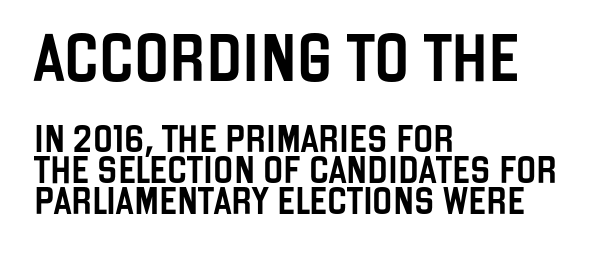
The image shows 47 px condensed sans-serif type, upright; set left-aligned, tight line spacing (1.14x), normal letter spacing, not underlined; the first (top) block is 1.74x larger; low stroke contrast and a large x-height.
